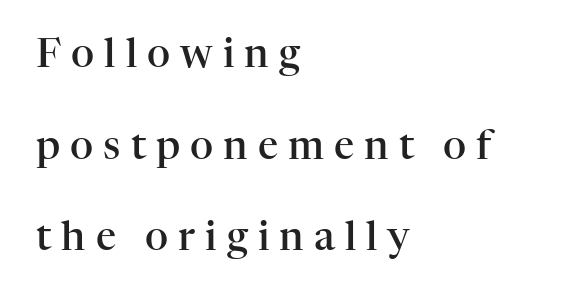
Q: Is the text bold? A: Semi-bold.
Q: Is the text italic (slanted)? A: No, it is upright.
Q: Is the typeface a serif or a sans-serif typeface? A: Serif.
Q: Is the text underlined? A: No.
Q: How is the paragraph aligned? A: Left-aligned.
Q: Is the spacing between letters normal or unusually wide? A: Unusually wide.
Q: Is the spacing between lines tight, normal or loose? A: Loose.
Q: Width (condensed, normal, or wide)? A: Normal.
Q: Stroke contrast? A: High.
Q: x-height? A: Medium.
Q: Monospaced? A: No.
